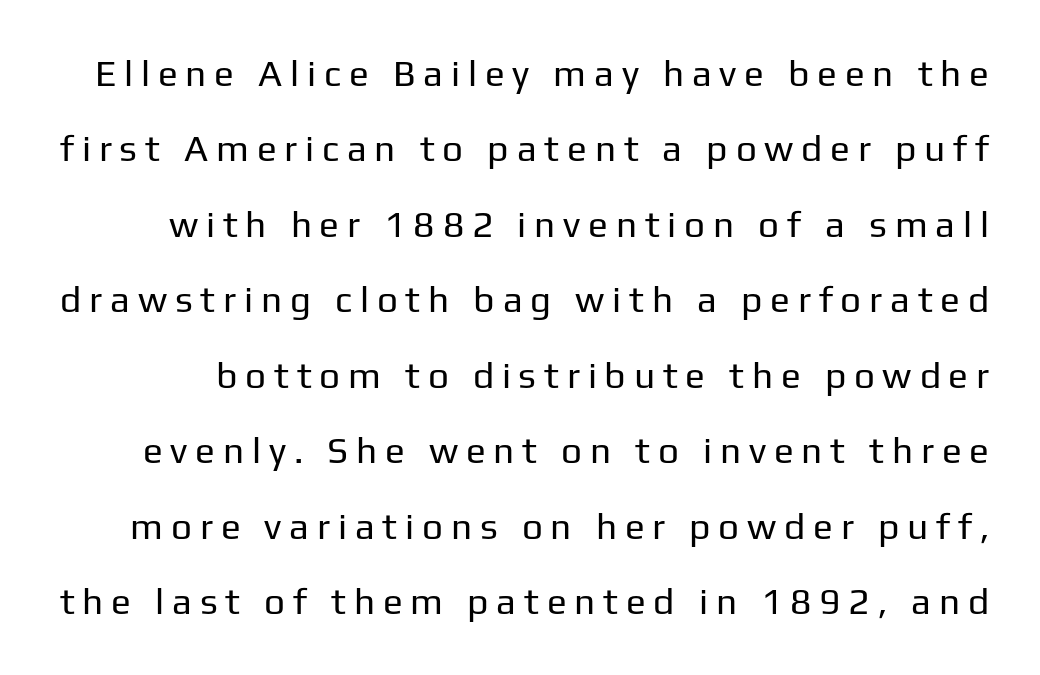
The image shows 37 px regular-weight sans-serif type, upright; set loose line spacing (2.04x), unusually wide letter spacing (+0.21 em), not underlined; low stroke contrast and a medium x-height.
